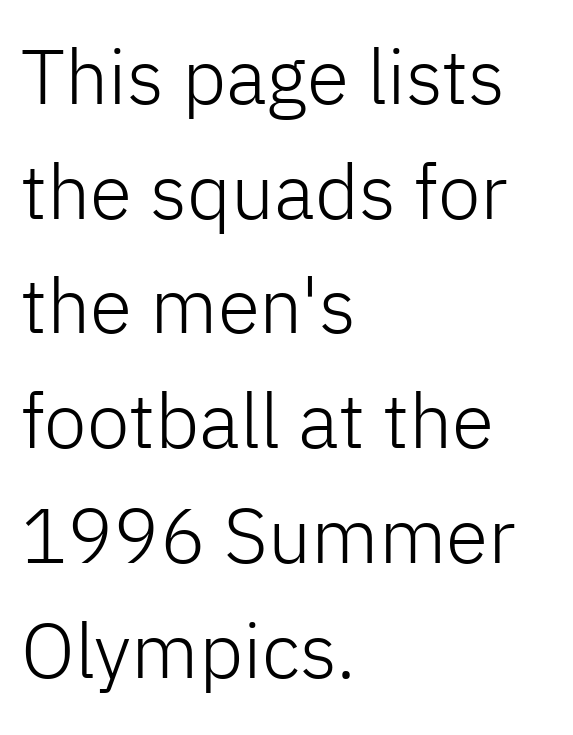
The image shows 77 px light sans-serif type, upright; set left-aligned, normal line spacing (1.49x), normal letter spacing, not underlined; low stroke contrast and a medium x-height.
